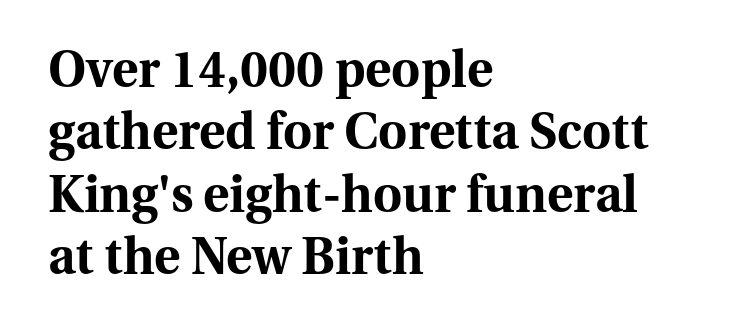
{"serif": "yes", "italic": "no", "bold": "yes", "weight": "bold", "width": "normal", "stroke_contrast": "medium", "x_height": "medium", "monospaced": "no", "underline": "no", "align": "left", "line_spacing": "normal", "line_spacing_ratio": 1.25, "letter_spacing": "normal", "letter_spacing_em": 0.0, "glyph_px": 50}
